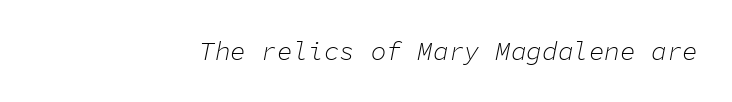
The image shows 26 px text type, italic (leaning right); set normal letter spacing, not underlined.
